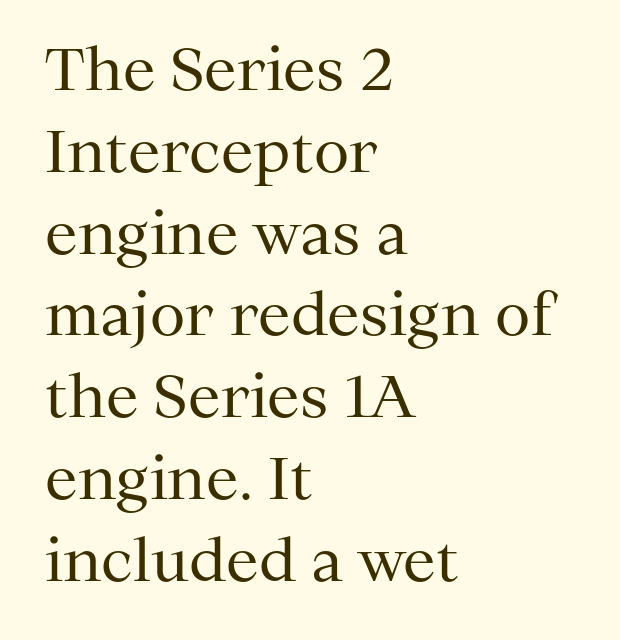
{"serif": "yes", "italic": "no", "bold": "no", "weight": "regular", "width": "normal", "stroke_contrast": "medium", "x_height": "medium", "monospaced": "no", "underline": "no", "align": "left", "line_spacing": "normal", "line_spacing_ratio": 1.41, "letter_spacing": "normal", "letter_spacing_em": 0.0, "glyph_px": 58}
